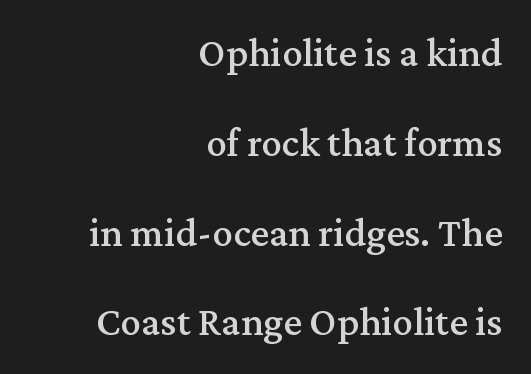
The rag falls on the left side of this text block. Here the glyphs are tracked normally, forming tight word shapes. In terms of posture, this sample is upright. The foot of each line stays bare and open. A typesetter would call this leading open, well beyond the default.
